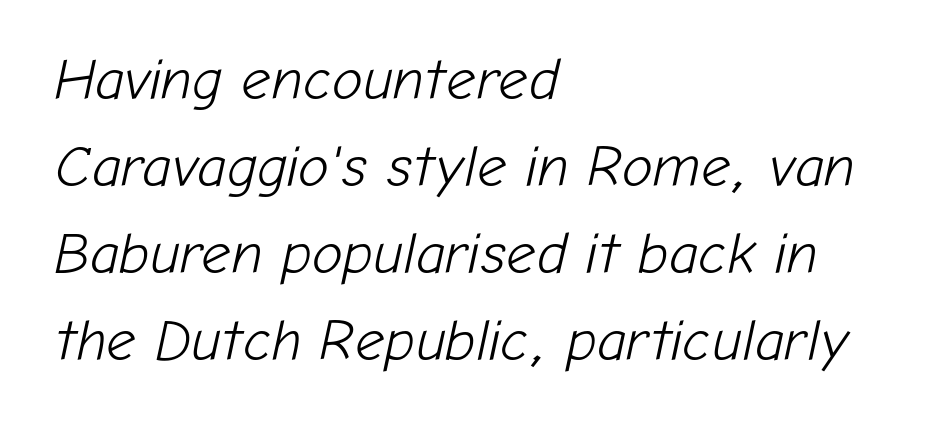
Q: Is the text bold? A: No.
Q: Is the text italic (slanted)? A: Yes, it leans right by about 12 degrees.
Q: Is the text underlined? A: No.
Q: How is the paragraph aligned? A: Left-aligned.
Q: Is the spacing between letters normal or unusually wide? A: Normal.
Q: Is the spacing between lines tight, normal or loose? A: Normal.
Q: Width (condensed, normal, or wide)? A: Normal.
Q: Stroke contrast? A: Low.
Q: x-height? A: Medium.
Q: Monospaced? A: No.
